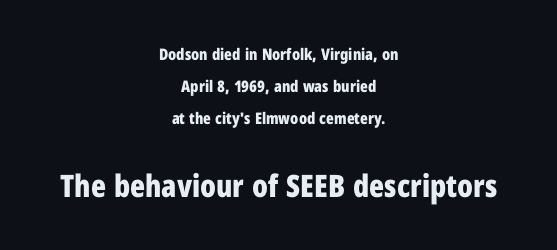
The image shows 31 px bold, condensed sans-serif type, upright; set centered, loose line spacing (2.01x), normal letter spacing, not underlined; the second (bottom) block is 1.94x larger; low stroke contrast and a medium x-height.
